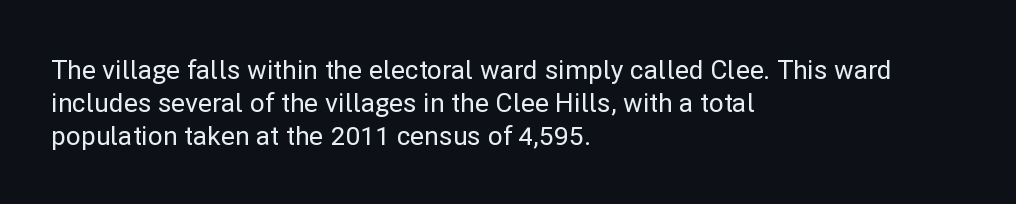
Each new line begins a customary step beneath the previous one. The passage shown is not underscored anywhere. Unlike italic type, these characters show no tilt at all. Casual observation: everything's shoved over to the left.
